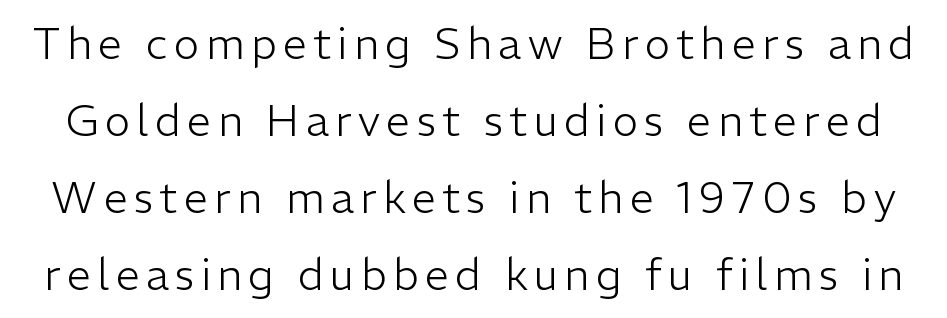
Q: Is the text bold? A: No.
Q: Is the text italic (slanted)? A: No, it is upright.
Q: Is the typeface a serif or a sans-serif typeface? A: Sans-serif.
Q: Is the text underlined? A: No.
Q: Width (condensed, normal, or wide)? A: Normal.
Q: Stroke contrast? A: Low.
Q: x-height? A: Medium.
Q: Monospaced? A: No.
